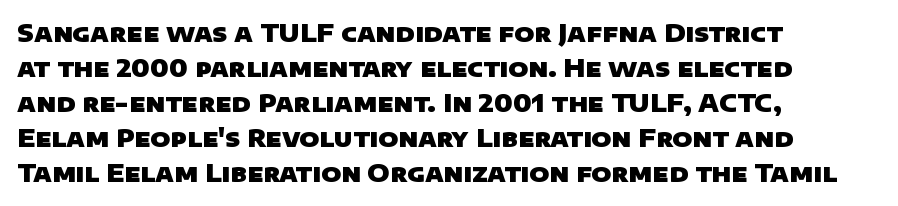
The image shows 24 px bold type; set left-aligned, normal line spacing (1.46x), normal letter spacing, not underlined.
